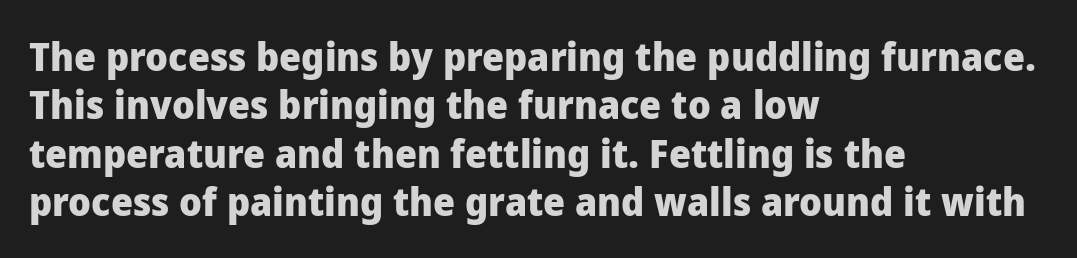
{"serif": "no", "italic": "no", "bold": "yes", "weight": "heavy", "width": "normal", "stroke_contrast": "low", "x_height": "medium", "monospaced": "no", "underline": "no", "align": "left", "line_spacing_ratio": 1.24, "letter_spacing": "normal", "letter_spacing_em": 0.0, "glyph_px": 39}
